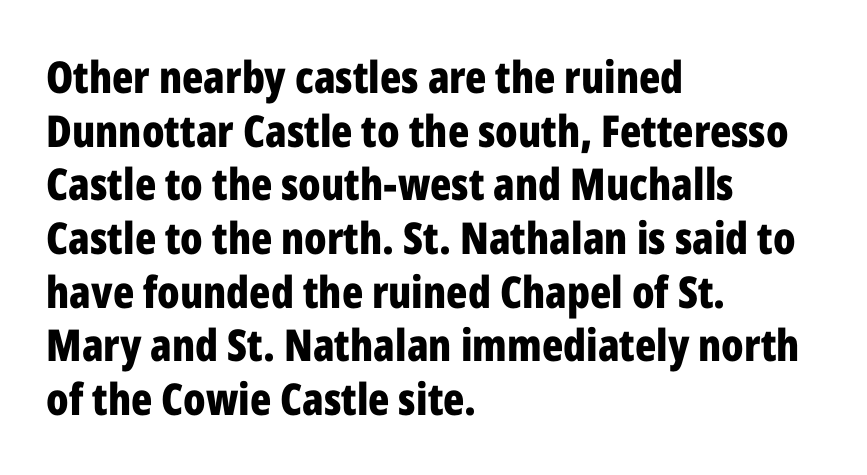
Q: Is the text bold? A: Yes.
Q: Is the text italic (slanted)? A: No, it is upright.
Q: Is the typeface a serif or a sans-serif typeface? A: Sans-serif.
Q: Is the text underlined? A: No.
Q: How is the paragraph aligned? A: Left-aligned.
Q: Is the spacing between letters normal or unusually wide? A: Normal.
Q: Width (condensed, normal, or wide)? A: Condensed.
Q: Stroke contrast? A: Low.
Q: x-height? A: Medium.
Q: Monospaced? A: No.
